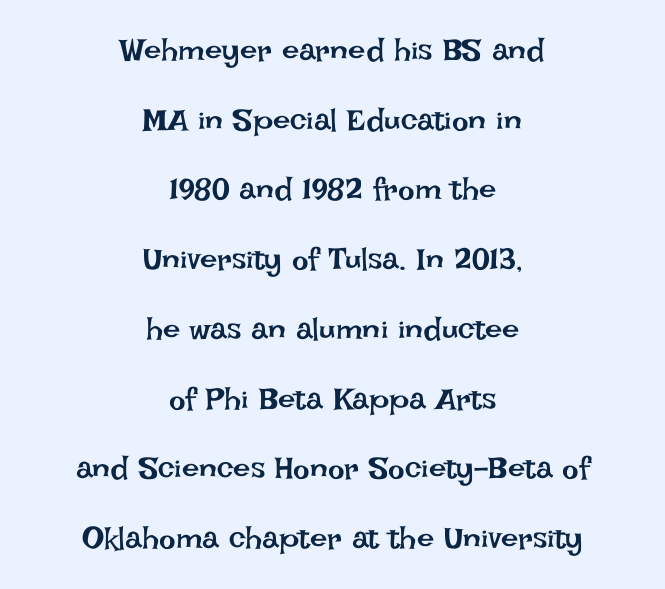
In terms of letterspacing, this is plain default setting. Alignment: centered. The lettering holds an erect, upright posture throughout. Spacing verdict: proportional, widths tailored to each character. Rule under the text: the space is simply empty. Letters have the restrained weight of plain body copy at most.
